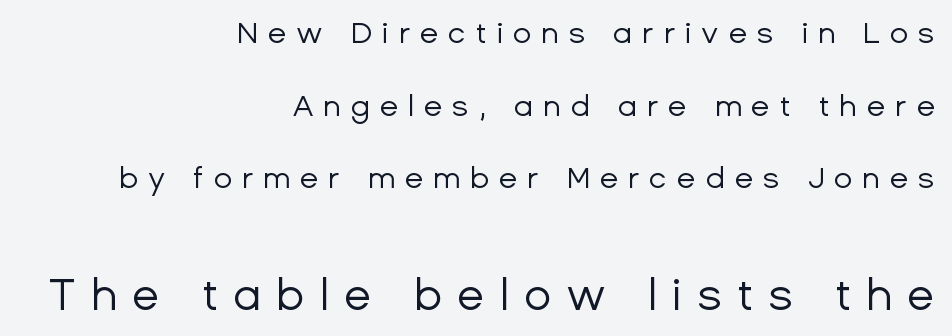
Q: Is the text bold? A: No.
Q: Is the text italic (slanted)? A: No, it is upright.
Q: Is the typeface a serif or a sans-serif typeface? A: Sans-serif.
Q: Is the text underlined? A: No.
Q: How is the paragraph aligned? A: Right-aligned.
Q: Is the spacing between letters normal or unusually wide? A: Unusually wide.
Q: Is the spacing between lines tight, normal or loose? A: Loose.
Q: Which block of text is set in a larger size, the first (top) or the second (bottom)? A: The second (bottom) one.
Q: Width (condensed, normal, or wide)? A: Normal.
Q: Stroke contrast? A: Low.
Q: x-height? A: Medium.
Q: Monospaced? A: No.
